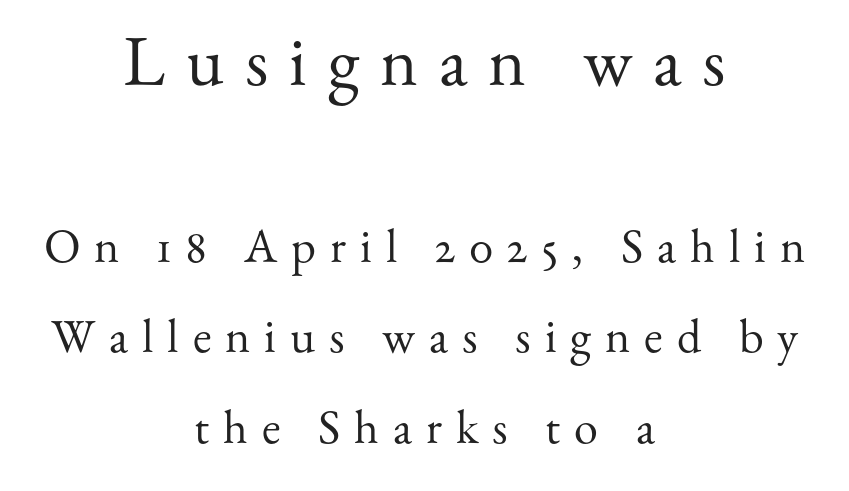
{"serif": "yes", "italic": "no", "bold": "no", "weight": "regular", "width": "normal", "stroke_contrast": "medium", "x_height": "small", "monospaced": "no", "underline": "no", "align": "center", "line_spacing_ratio": 1.89, "letter_spacing": "wide", "letter_spacing_em": 0.29, "larger_block": "first", "size_ratio": 1.5, "glyph_px": 72}
